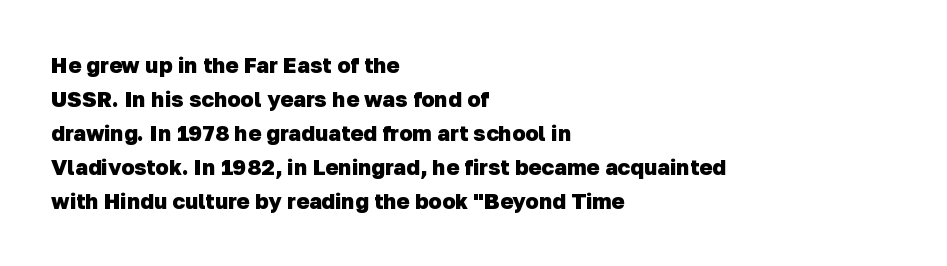
A student would call this left alignment; a typographer would say flush left, rag right. No extra tracking has been applied to these lines. The strip under each line holds only bare page. Notice how descenders clear the ascenders below comfortably — that's standard leading. As a designer I'd log this as weight 700, bold.
